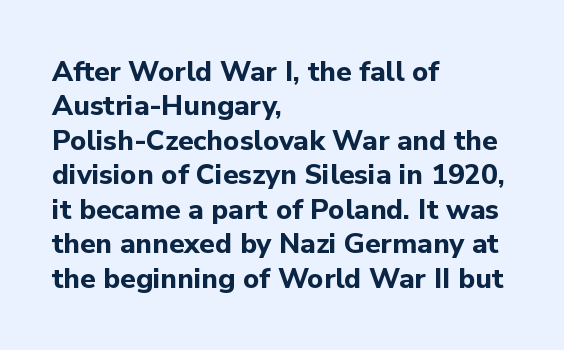
Q: Is the text bold? A: Yes.
Q: Is the text italic (slanted)? A: No, it is upright.
Q: Is the typeface a serif or a sans-serif typeface? A: Sans-serif.
Q: Is the text underlined? A: No.
Q: How is the paragraph aligned? A: Left-aligned.
Q: Is the spacing between letters normal or unusually wide? A: Normal.
Q: Width (condensed, normal, or wide)? A: Normal.
Q: Stroke contrast? A: Low.
Q: x-height? A: Medium.
Q: Monospaced? A: No.
